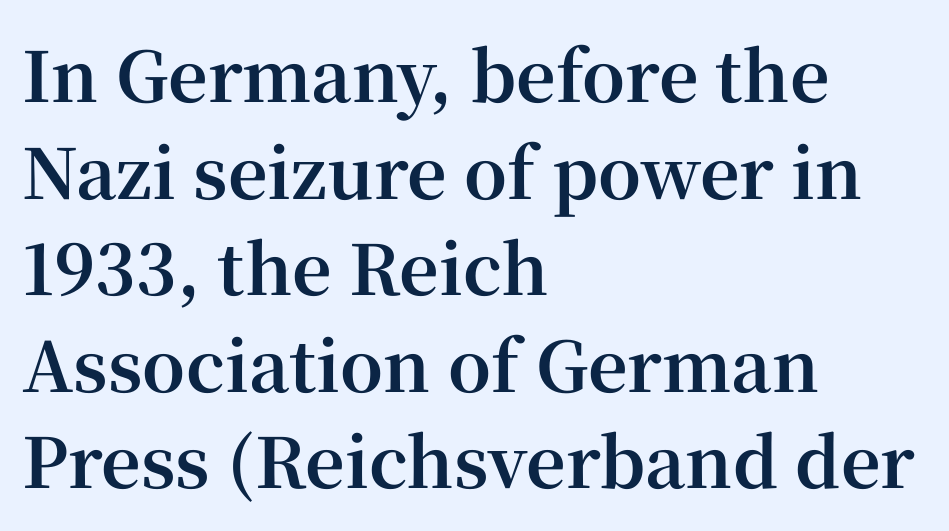
Q: Is the text bold? A: Yes.
Q: Is the text italic (slanted)? A: No, it is upright.
Q: Is the typeface a serif or a sans-serif typeface? A: Serif.
Q: Is the text underlined? A: No.
Q: How is the paragraph aligned? A: Left-aligned.
Q: Is the spacing between letters normal or unusually wide? A: Normal.
Q: Is the spacing between lines tight, normal or loose? A: Normal.
Q: Width (condensed, normal, or wide)? A: Normal.
Q: Stroke contrast? A: High.
Q: x-height? A: Medium.
Q: Monospaced? A: No.
